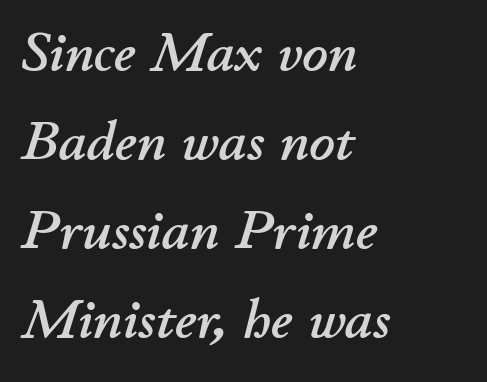
Compared with a centered layout, this one pins lines to the left instead. Letters rest on an invisible, unmarked baseline. Is this a fixed-width face? No — the glyphs have proportional, varying widths. The gaps between neighbouring characters are ordinary and unremarkable. Compared with ordinary roman type, these characters are visibly tilted. How would I describe the line gaps? Plain and ordinary.
